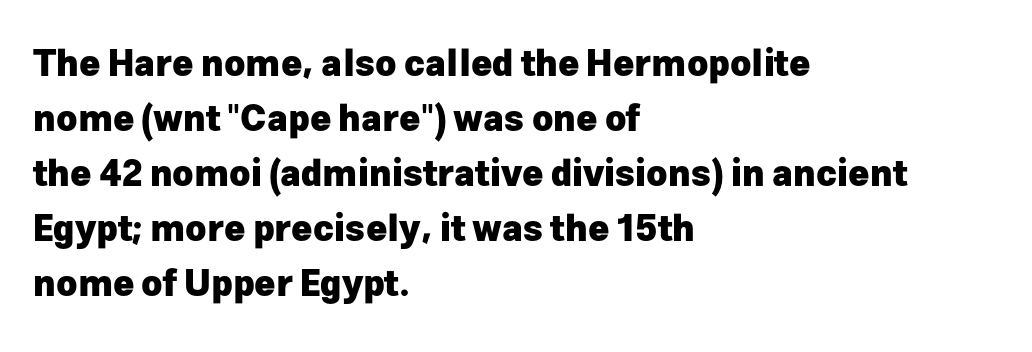
{"serif": "no", "italic": "no", "bold": "yes", "weight": "heavy", "width": "normal", "stroke_contrast": "low", "x_height": "medium", "monospaced": "no", "underline": "no", "align": "left", "line_spacing": "normal", "line_spacing_ratio": 1.53, "letter_spacing": "normal", "letter_spacing_em": 0.0, "glyph_px": 36}
